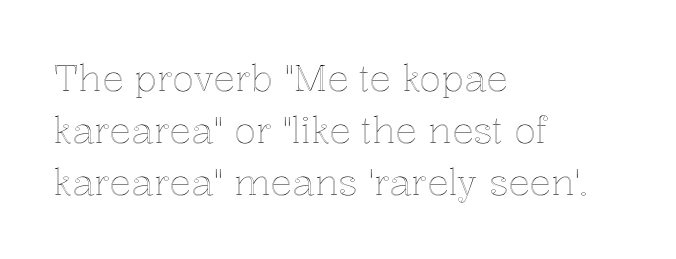
This sample has the flowing, uneven cadence of proportional lettering. The type sits square on the baseline with zero lean. Decoration check: the copy has no underline. Horizontal bands of white between lines are of average thickness. Characters follow at the spacing the type designer built in.
